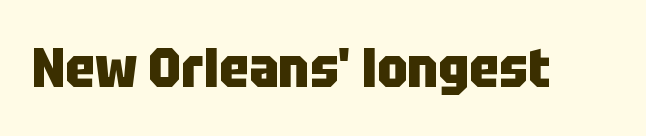
Q: Is the text bold? A: Yes.
Q: Is the text italic (slanted)? A: No, it is upright.
Q: Is the typeface a serif or a sans-serif typeface? A: Sans-serif.
Q: Is the text underlined? A: No.
Q: Is the spacing between letters normal or unusually wide? A: Normal.
Q: Width (condensed, normal, or wide)? A: Condensed.
Q: Stroke contrast? A: Low.
Q: x-height? A: Large.
Q: Monospaced? A: No.
